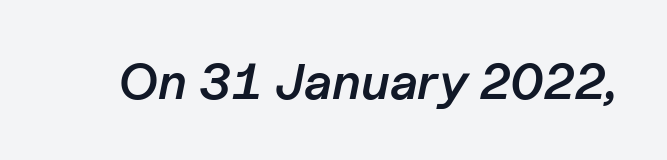
The horizontal fit of the characters is conventional and even. Characters are canted at an angle relative to the baseline's perpendicular. The string is rendered with underlining switched off. On the weight axis this lands at semibold, roughly 600.
